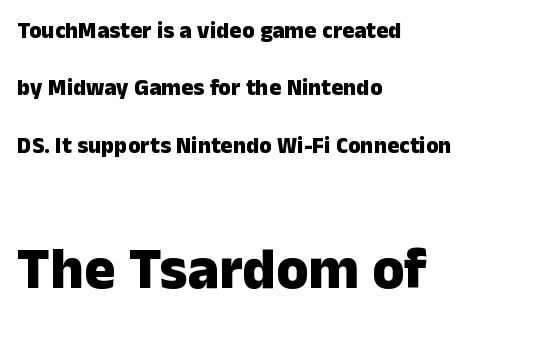
Two sizes are in play, and the larger belongs to the second block. Letterform terminals end flat and unadorned throughout the passage. Inter-character spacing is left at the font's built-in metrics. The passage shown stacks its lines with a broad gap.
